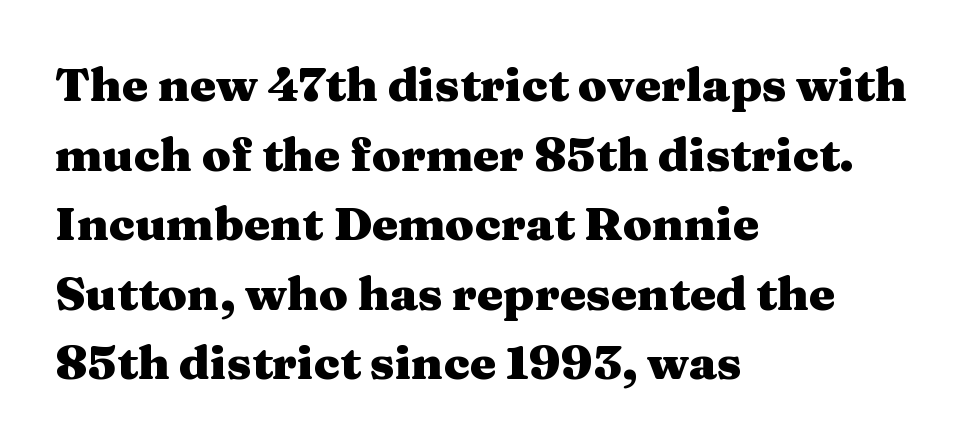
Q: Is the text bold? A: Yes.
Q: Is the text italic (slanted)? A: No, it is upright.
Q: Is the typeface a serif or a sans-serif typeface? A: Serif.
Q: Is the text underlined? A: No.
Q: How is the paragraph aligned? A: Left-aligned.
Q: Is the spacing between letters normal or unusually wide? A: Normal.
Q: Is the spacing between lines tight, normal or loose? A: Normal.
Q: Width (condensed, normal, or wide)? A: Wide.
Q: Stroke contrast? A: Medium.
Q: x-height? A: Medium.
Q: Monospaced? A: No.
